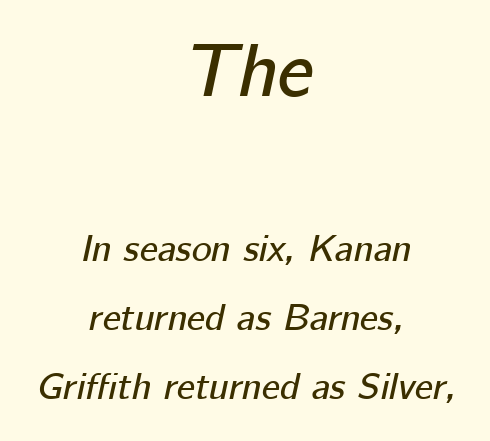
Q: Is the text italic (slanted)? A: Yes, it leans right by about 12 degrees.
Q: Is the text underlined? A: No.
Q: How is the paragraph aligned? A: Centered.
Q: Is the spacing between letters normal or unusually wide? A: Normal.
Q: Which block of text is set in a larger size, the first (top) or the second (bottom)? A: The first (top) one.
Q: Width (condensed, normal, or wide)? A: Normal.
Q: Stroke contrast? A: Low.
Q: x-height? A: Medium.
Q: Monospaced? A: No.
